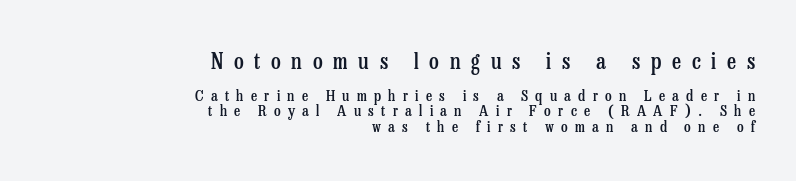
The image shows 22 px text type, upright; set right-aligned, tight line spacing (1.05x), unusually wide letter spacing (+0.49 em), not underlined; the first (top) block is 1.47x larger.
